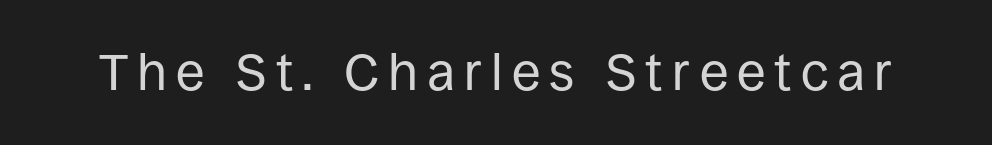
Does the type have serifs? No, each stem ends abruptly. A light-to-regular cut is what we see here. The words here are not underlined. You can tell it's not italic because the verticals are truly vertical.
